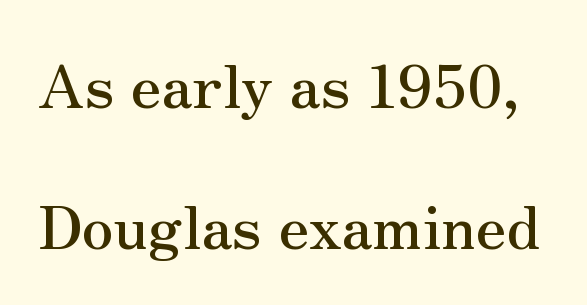
{"serif": "yes", "italic": "no", "width": "normal", "stroke_contrast": "medium", "x_height": "small", "monospaced": "no", "underline": "no", "line_spacing": "loose", "line_spacing_ratio": 2.35, "letter_spacing": "normal", "letter_spacing_em": 0.0, "glyph_px": 60}
